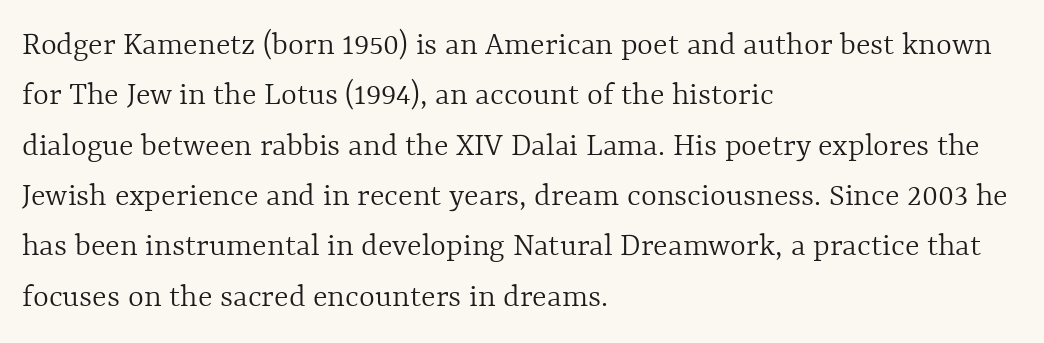
The image shows 34 px light type, upright; set left-aligned, normal line spacing (1.48x), normal letter spacing, not underlined; a medium x-height.
